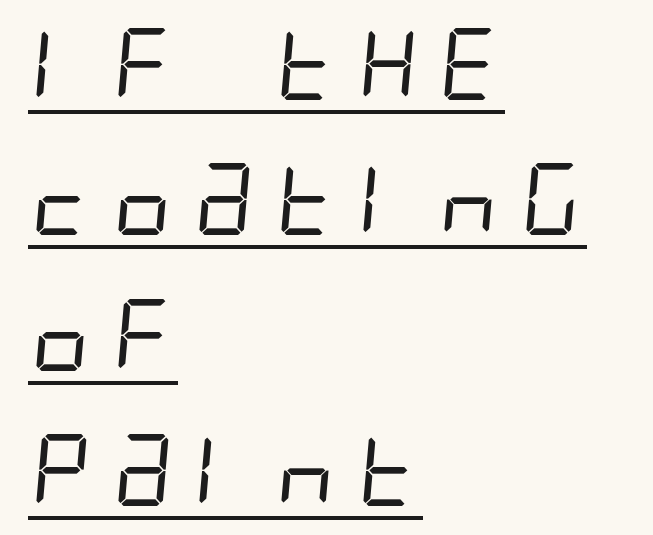
The image shows 72 px regular-weight, condensed sans-serif type; set left-aligned, line spacing 1.88x, underlined; low stroke contrast and a large x-height.
